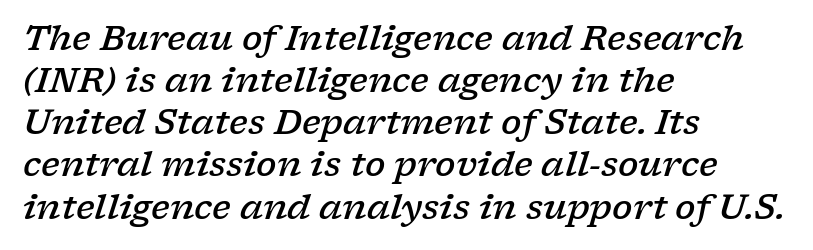
{"serif": "yes", "italic": "yes", "lean": "right", "slant_degrees": 17, "bold": "semi", "weight": "semibold", "width": "wide", "stroke_contrast": "low", "x_height": "medium", "monospaced": "no", "underline": "no", "align": "left", "line_spacing_ratio": 1.24, "letter_spacing": "normal", "letter_spacing_em": 0.0, "glyph_px": 34}
